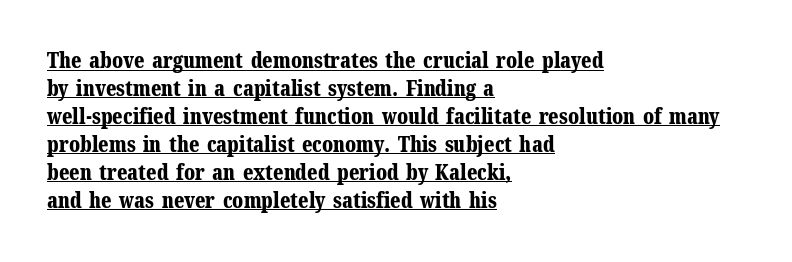
{"italic": "no", "bold": "yes", "underline": "yes", "align": "left", "line_spacing": "normal", "line_spacing_ratio": 1.33, "letter_spacing": "normal", "letter_spacing_em": 0.0, "glyph_px": 21}
